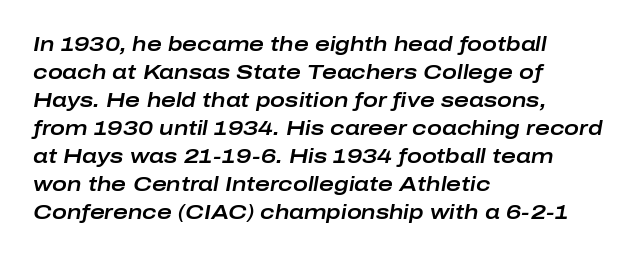
Rendered with sloped, italic letterforms. Descenders hang freely into open space. This rendering leaves character spacing at its baseline value. In CSS terms this would be text-align: left. Honestly, the row spacing looks completely unremarkable.
